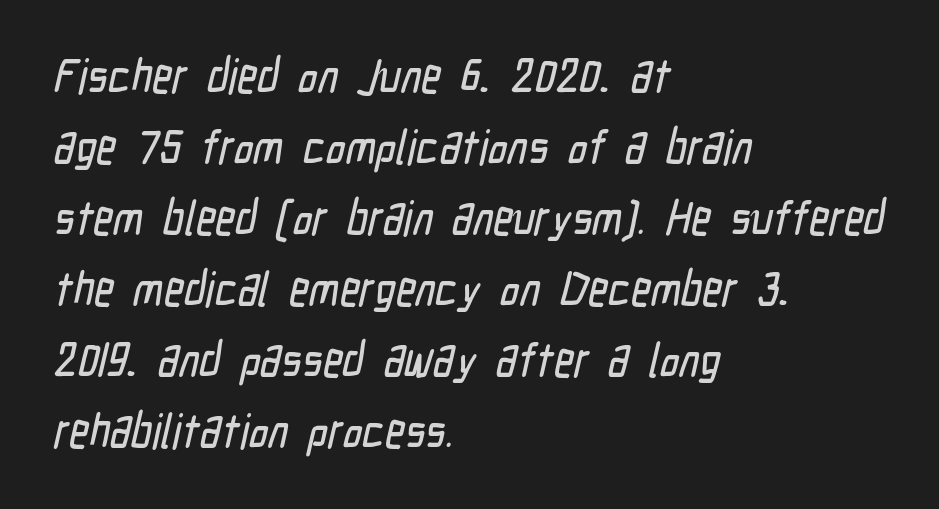
The image shows 48 px condensed sans-serif type; set left-aligned, normal line spacing (1.48x), normal letter spacing, not underlined; low stroke contrast and a medium x-height.
